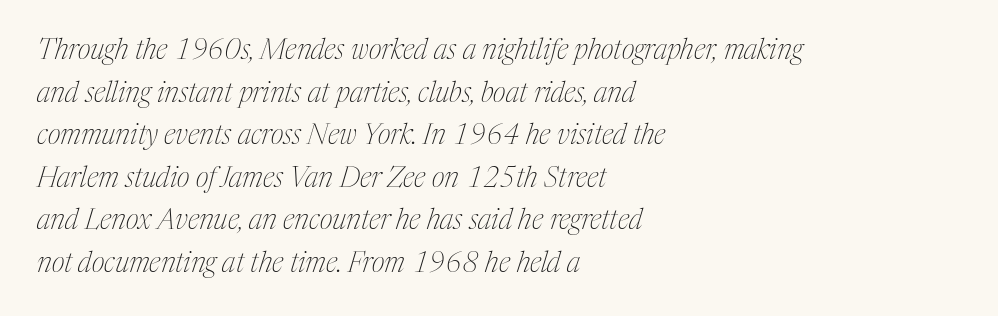
The image shows 28 px thin, condensed serif type, italic (leaning right); set left-aligned, normal line spacing (1.52x), normal letter spacing, not underlined; medium stroke contrast and a medium x-height.
